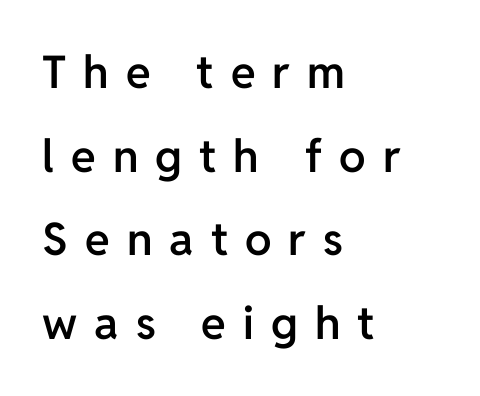
{"serif": "no", "italic": "no", "bold": "semi", "weight": "semibold", "width": "normal", "stroke_contrast": "low", "x_height": "medium", "monospaced": "no", "underline": "no", "align": "left", "line_spacing_ratio": 1.86, "letter_spacing": "wide", "letter_spacing_em": 0.38, "glyph_px": 45}
